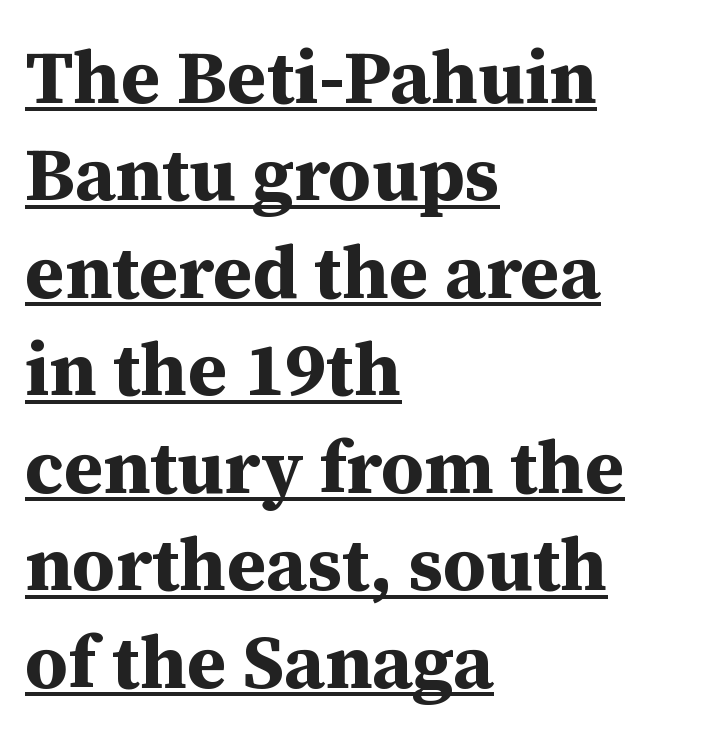
{"serif": "yes", "italic": "no", "bold": "yes", "weight": "bold", "width": "normal", "stroke_contrast": "medium", "x_height": "medium", "monospaced": "no", "underline": "yes", "align": "left", "line_spacing": "normal", "line_spacing_ratio": 1.3, "letter_spacing": "normal", "letter_spacing_em": 0.0, "glyph_px": 75}
